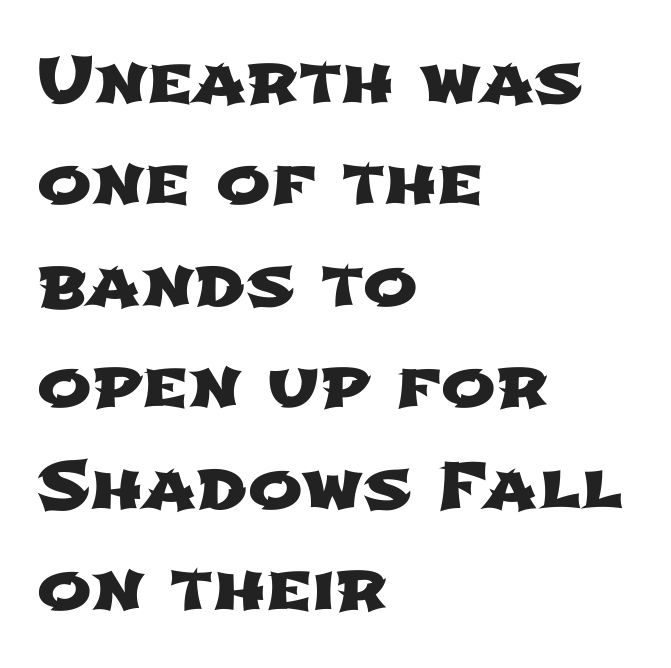
Classification — sans serif. Check the space under the baseline: it is left empty. A normal amount of white space separates one row of letters from the next. Looks like regular typesetting: each glyph gets only the width it needs. Caption: standard tracking, unaltered.
